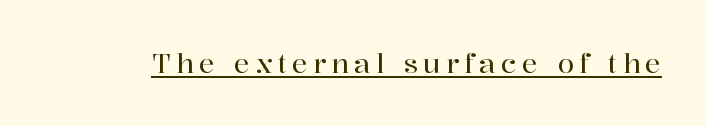
The image shows 26 px text type, upright; set unusually wide letter spacing (+0.21 em), underlined.
